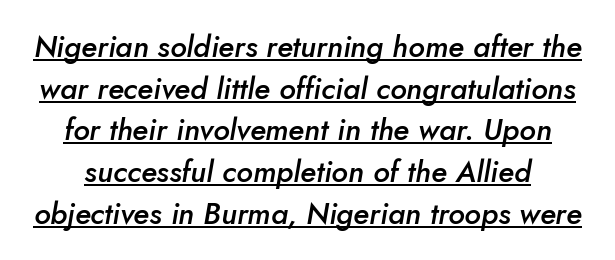
Q: Is the text bold? A: Semi-bold.
Q: Is the text italic (slanted)? A: Yes, it leans right by about 5 degrees.
Q: Is the text underlined? A: Yes.
Q: Is the spacing between letters normal or unusually wide? A: Normal.
Q: Is the spacing between lines tight, normal or loose? A: Normal.
Q: Width (condensed, normal, or wide)? A: Normal.
Q: Stroke contrast? A: Low.
Q: x-height? A: Small.
Q: Monospaced? A: No.
